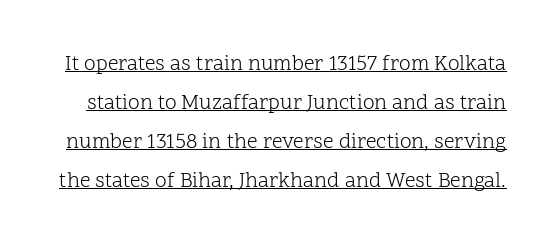
{"italic": "no", "bold": "no", "underline": "yes", "line_spacing_ratio": 1.85, "letter_spacing": "normal", "letter_spacing_em": 0.0, "glyph_px": 21}
